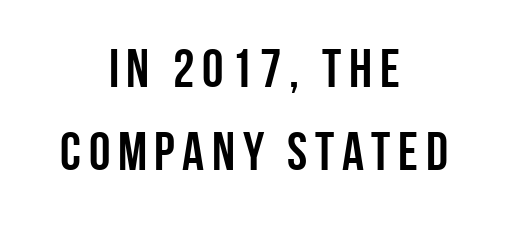
The image shows 54 px semibold, condensed sans-serif type, upright; set centered, normal line spacing (1.54x), not underlined; low stroke contrast and a large x-height.
